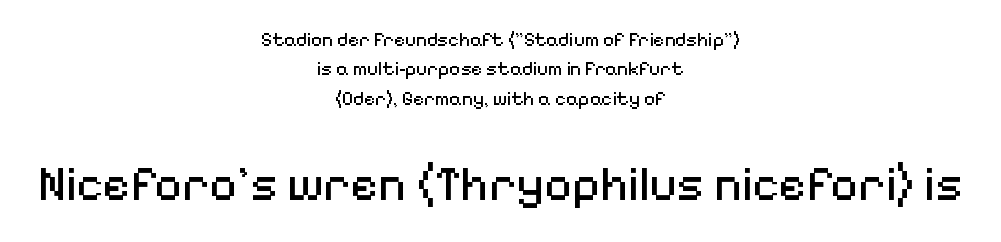
Q: Is the text bold? A: No.
Q: Is the text italic (slanted)? A: No, it is upright.
Q: Is the typeface a serif or a sans-serif typeface? A: Sans-serif.
Q: Is the text underlined? A: No.
Q: How is the paragraph aligned? A: Centered.
Q: Is the spacing between letters normal or unusually wide? A: Normal.
Q: Is the spacing between lines tight, normal or loose? A: Normal.
Q: Which block of text is set in a larger size, the first (top) or the second (bottom)? A: The second (bottom) one.
Q: Width (condensed, normal, or wide)? A: Normal.
Q: Stroke contrast? A: Medium.
Q: x-height? A: Medium.
Q: Monospaced? A: No.
